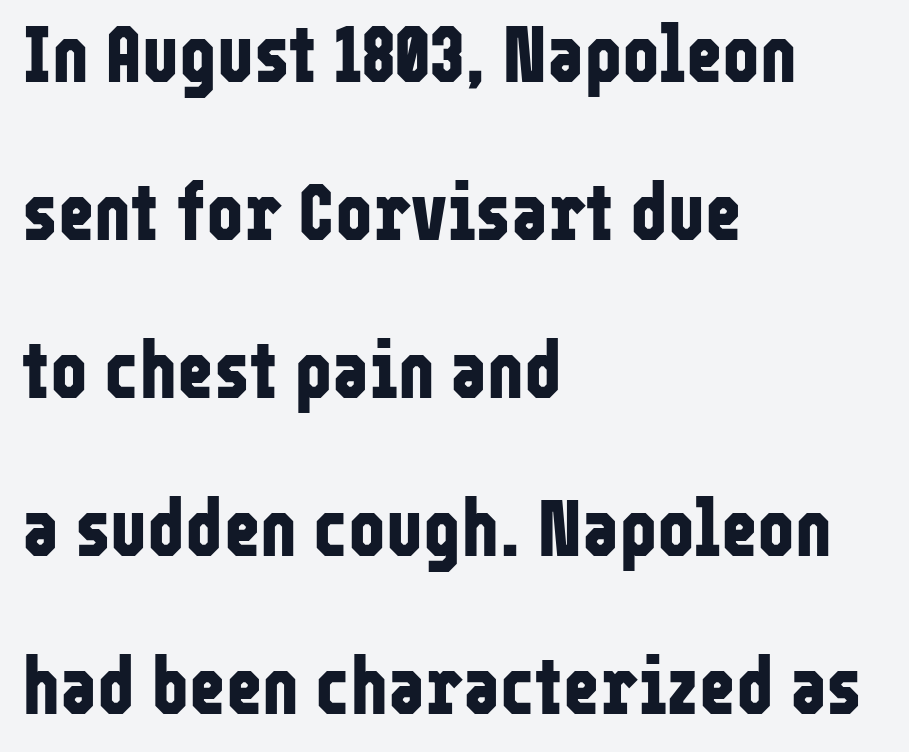
Q: Is the text bold? A: Yes.
Q: Is the text italic (slanted)? A: No, it is upright.
Q: Is the typeface a serif or a sans-serif typeface? A: Sans-serif.
Q: Is the text underlined? A: No.
Q: How is the paragraph aligned? A: Left-aligned.
Q: Is the spacing between letters normal or unusually wide? A: Normal.
Q: Is the spacing between lines tight, normal or loose? A: Loose.
Q: Width (condensed, normal, or wide)? A: Condensed.
Q: Stroke contrast? A: Low.
Q: x-height? A: Medium.
Q: Monospaced? A: No.
